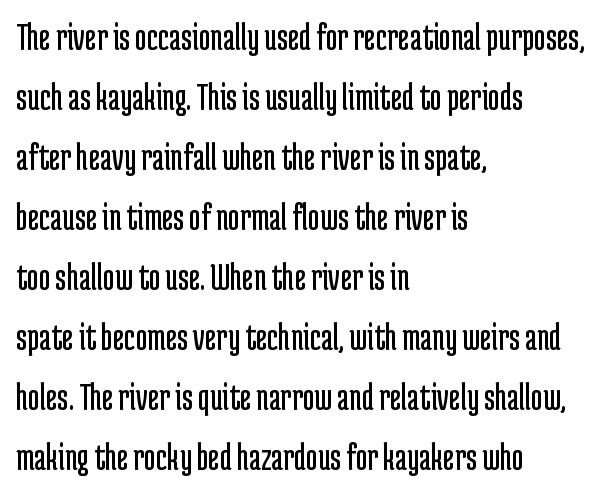
The image shows 40 px regular-weight, condensed sans-serif type, upright; set left-aligned, normal line spacing (1.5x), normal letter spacing, not underlined; low stroke contrast and a medium x-height.
